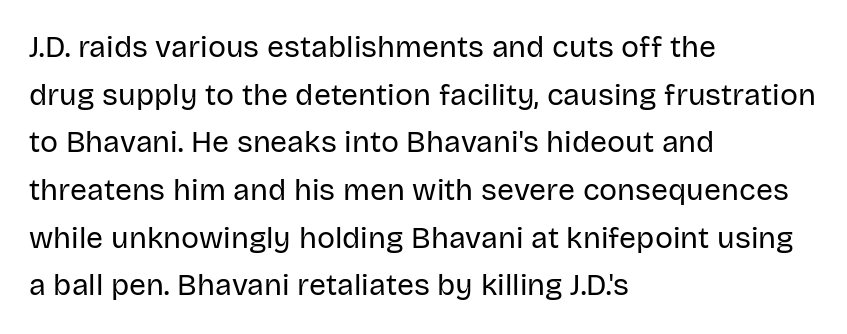
The characters are drawn with everyday or finer stroke widths. Rows of type keep a routine distance in the vertical direction. The passage shown has conventional tracking throughout. If you drew a ruler down the left edge, every line would touch it.
